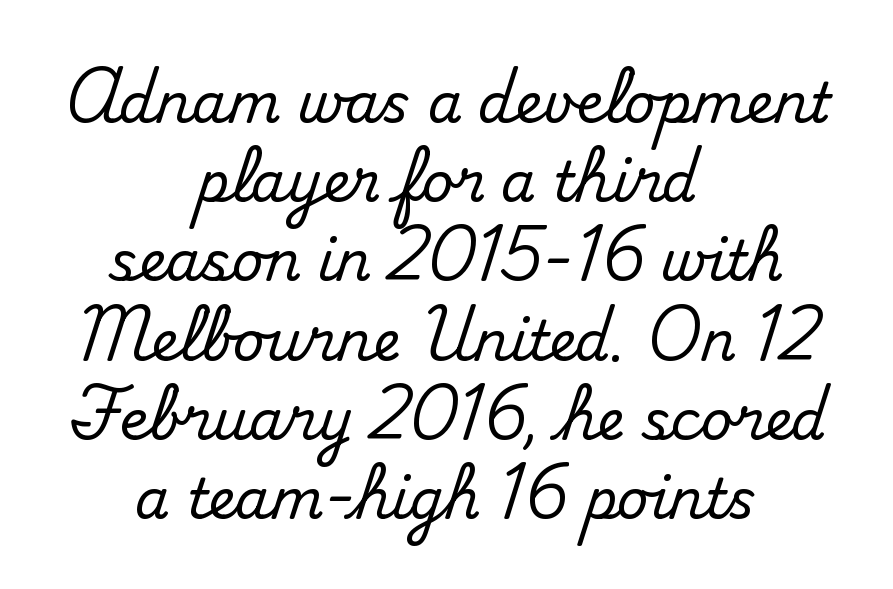
{"serif": "yes", "width": "normal", "stroke_contrast": "medium", "x_height": "small", "monospaced": "no", "underline": "no", "align": "center", "line_spacing": "normal", "line_spacing_ratio": 1.44, "letter_spacing": "normal", "letter_spacing_em": 0.0, "glyph_px": 55}
